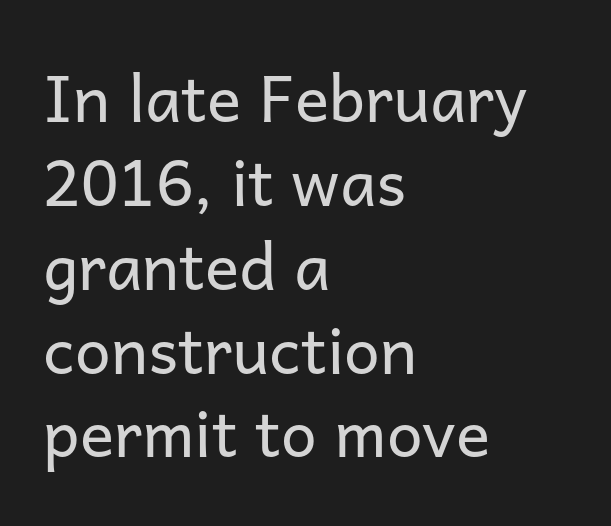
Q: Is the text bold? A: No.
Q: Is the text italic (slanted)? A: No, it is upright.
Q: Is the typeface a serif or a sans-serif typeface? A: Sans-serif.
Q: Is the text underlined? A: No.
Q: How is the paragraph aligned? A: Left-aligned.
Q: Is the spacing between letters normal or unusually wide? A: Normal.
Q: Is the spacing between lines tight, normal or loose? A: Normal.
Q: Width (condensed, normal, or wide)? A: Normal.
Q: Stroke contrast? A: Low.
Q: x-height? A: Medium.
Q: Monospaced? A: No.
